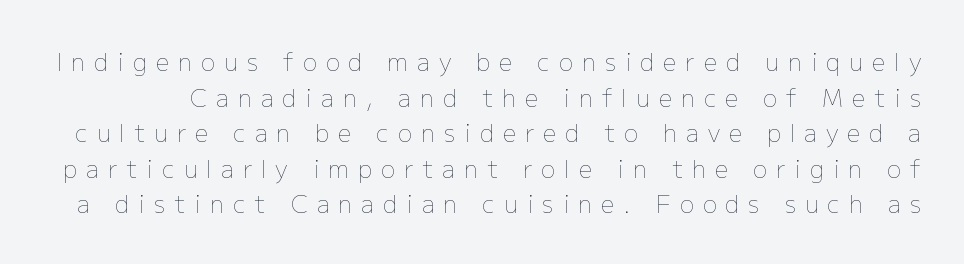
Q: Is the text bold? A: No.
Q: Is the text italic (slanted)? A: No, it is upright.
Q: Is the text underlined? A: No.
Q: Is the spacing between letters normal or unusually wide? A: Unusually wide.
Q: Is the spacing between lines tight, normal or loose? A: Normal.
